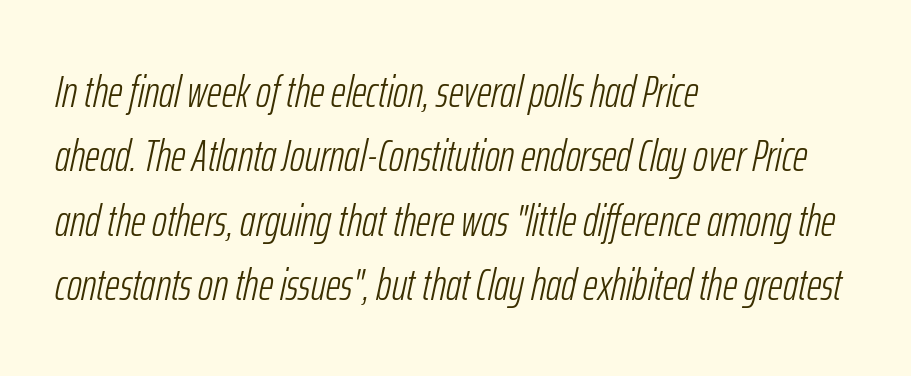
Q: Is the text bold? A: No.
Q: Is the text italic (slanted)? A: Yes, it leans right by about 12 degrees.
Q: Is the text underlined? A: No.
Q: How is the paragraph aligned? A: Left-aligned.
Q: Is the spacing between letters normal or unusually wide? A: Normal.
Q: Is the spacing between lines tight, normal or loose? A: Normal.
Q: Width (condensed, normal, or wide)? A: Condensed.
Q: Stroke contrast? A: Low.
Q: x-height? A: Medium.
Q: Monospaced? A: No.
